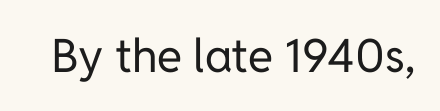
Q: Is the text bold? A: No.
Q: Is the text italic (slanted)? A: No, it is upright.
Q: Is the typeface a serif or a sans-serif typeface? A: Sans-serif.
Q: Is the text underlined? A: No.
Q: Is the spacing between letters normal or unusually wide? A: Normal.
Q: Width (condensed, normal, or wide)? A: Normal.
Q: Stroke contrast? A: Low.
Q: x-height? A: Medium.
Q: Monospaced? A: No.
